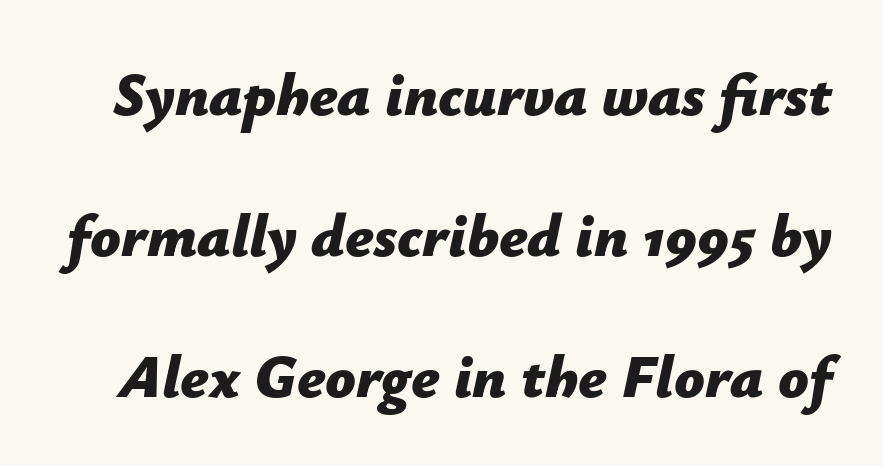
The image shows 60 px bold type, italic (leaning right); set loose line spacing (2.35x), normal letter spacing, not underlined; low stroke contrast and a medium x-height.
